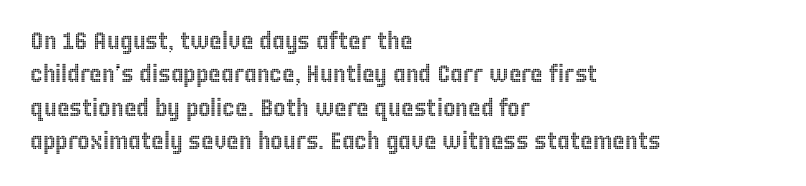
{"italic": "no", "underline": "no", "align": "left", "line_spacing": "normal", "line_spacing_ratio": 1.39, "letter_spacing": "normal", "letter_spacing_em": 0.0, "glyph_px": 24}
